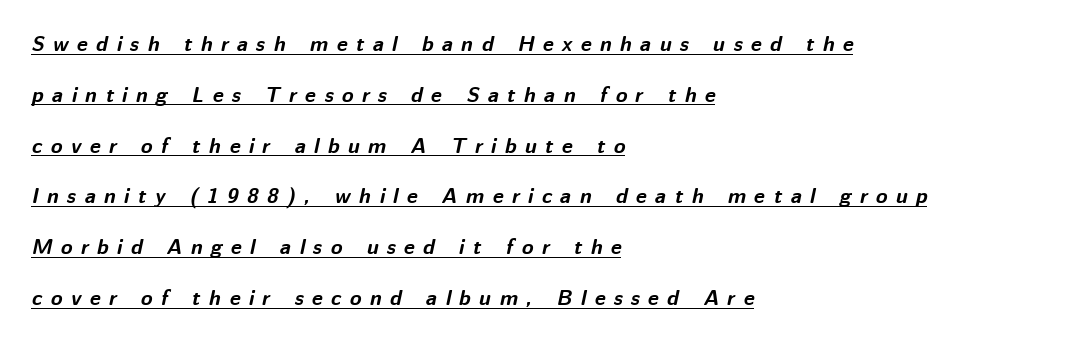
The image shows 21 px bold type, italic (leaning right); set left-aligned, loose line spacing (2.42x), unusually wide letter spacing (+0.4 em), underlined.
